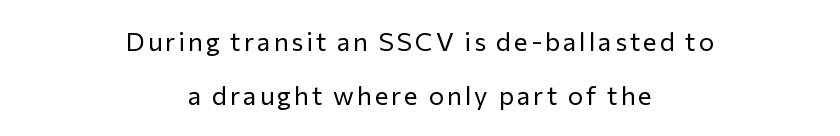
Q: Is the text bold? A: No.
Q: Is the text italic (slanted)? A: No, it is upright.
Q: Is the text underlined? A: No.
Q: How is the paragraph aligned? A: Centered.
Q: Is the spacing between lines tight, normal or loose? A: Loose.
